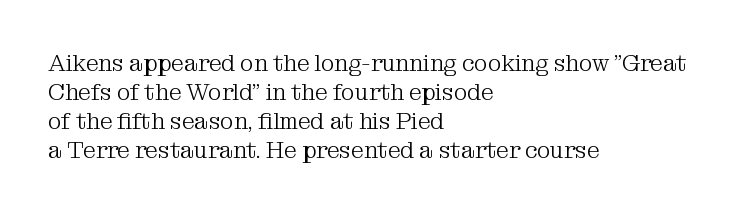
Q: Is the text bold? A: No.
Q: Is the text italic (slanted)? A: No, it is upright.
Q: Is the text underlined? A: No.
Q: How is the paragraph aligned? A: Left-aligned.
Q: Is the spacing between letters normal or unusually wide? A: Normal.
Q: Is the spacing between lines tight, normal or loose? A: Normal.
